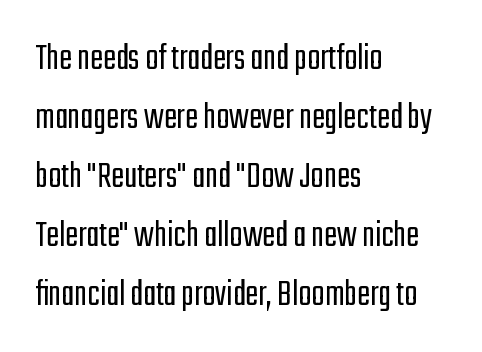
{"serif": "no", "italic": "no", "bold": "no", "weight": "light", "width": "condensed", "stroke_contrast": "low", "x_height": "medium", "monospaced": "no", "underline": "no", "align": "left", "line_spacing": "normal", "line_spacing_ratio": 1.51, "letter_spacing": "normal", "letter_spacing_em": 0.0, "glyph_px": 39}
